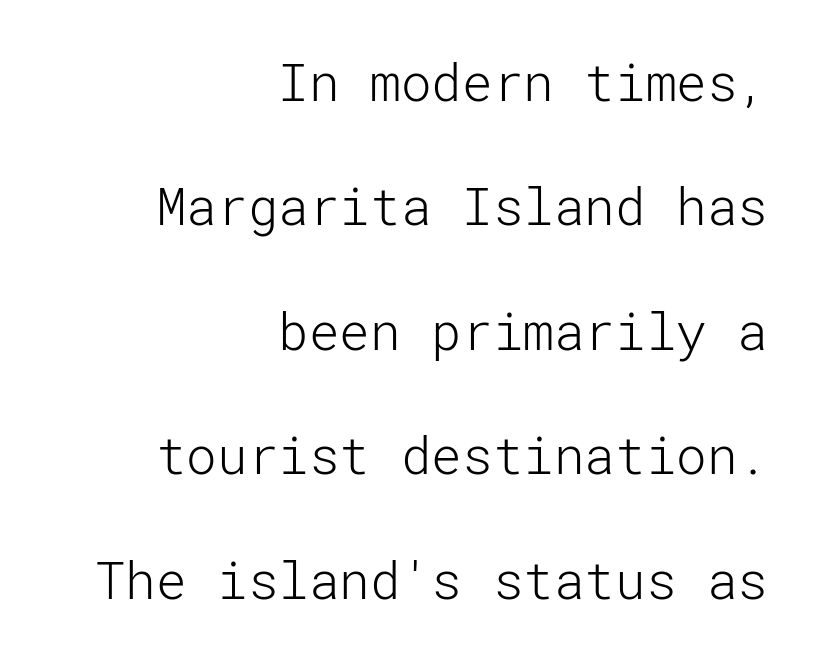
Q: Is the text bold? A: No.
Q: Is the text italic (slanted)? A: No, it is upright.
Q: Is the typeface a serif or a sans-serif typeface? A: Sans-serif.
Q: Is the text underlined? A: No.
Q: How is the paragraph aligned? A: Right-aligned.
Q: Is the spacing between letters normal or unusually wide? A: Normal.
Q: Is the spacing between lines tight, normal or loose? A: Loose.
Q: Width (condensed, normal, or wide)? A: Normal.
Q: Stroke contrast? A: Low.
Q: x-height? A: Medium.
